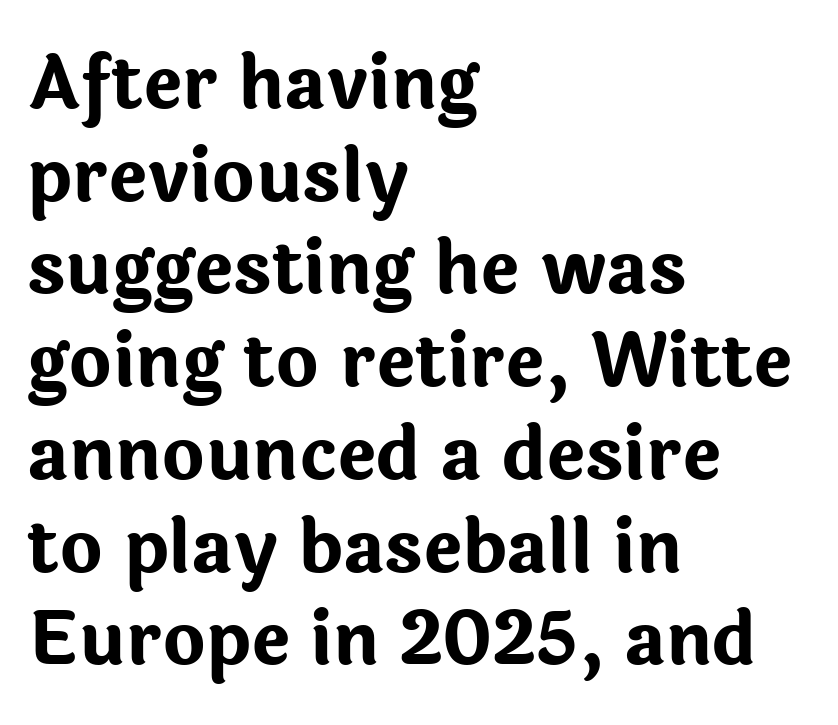
{"serif": "no", "italic": "no", "bold": "yes", "weight": "bold", "width": "normal", "stroke_contrast": "low", "x_height": "medium", "monospaced": "no", "underline": "no", "align": "left", "line_spacing": "normal", "line_spacing_ratio": 1.27, "letter_spacing": "normal", "letter_spacing_em": 0.0, "glyph_px": 73}
